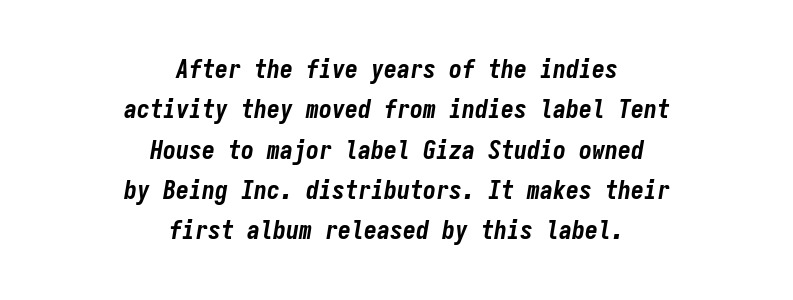
{"italic": "yes", "lean": "right", "slant_degrees": 9, "bold": "yes", "underline": "no", "align": "center", "line_spacing": "normal", "line_spacing_ratio": 1.55, "letter_spacing": "normal", "letter_spacing_em": 0.0, "glyph_px": 26}
